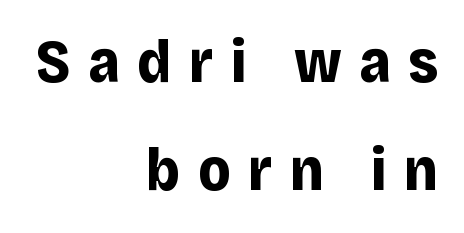
The image shows 60 px bold sans-serif type, upright; set right-aligned, line spacing 1.8x, unusually wide letter spacing (+0.29 em), not underlined; low stroke contrast and a large x-height.
